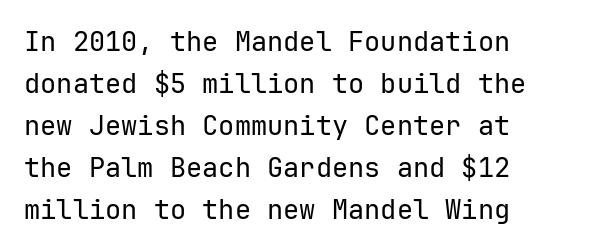
Q: Is the text bold? A: No.
Q: Is the text italic (slanted)? A: No, it is upright.
Q: Is the text underlined? A: No.
Q: How is the paragraph aligned? A: Left-aligned.
Q: Is the spacing between letters normal or unusually wide? A: Normal.
Q: Is the spacing between lines tight, normal or loose? A: Normal.
